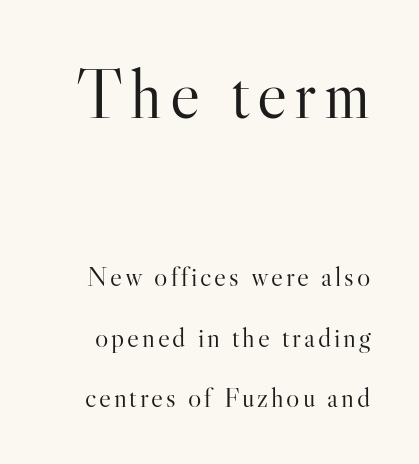
The strip under each line holds only bare page. It's the straight-up-and-down kind of type. Typographically, this falls in the serif category. You could not count columns in this text — the font is proportionally spaced. The line-height multiplier appears high, well above default. Scale decreases going downward across the two blocks.
